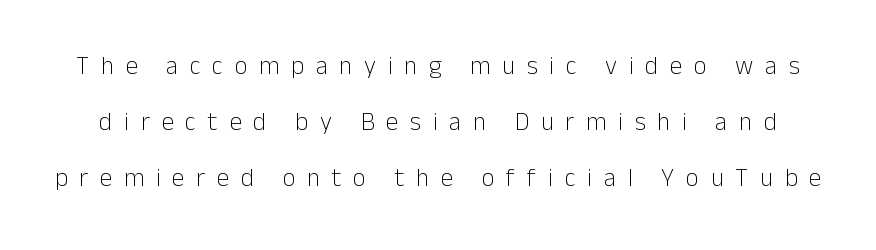
A typesetter would call this leading open, well beyond the default. The weight tops out at a normal text grade. The type sits square on the baseline with zero lean. This rendering features lettering with no underline. Inter-character spacing is expanded well beyond the font's built-in metrics.
